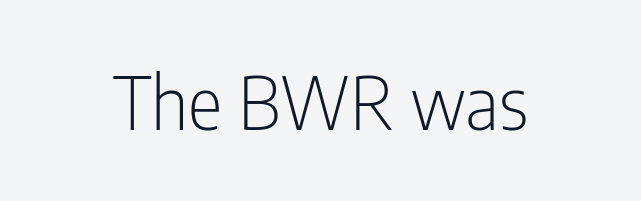
Q: Is the text bold? A: No.
Q: Is the text italic (slanted)? A: No, it is upright.
Q: Is the typeface a serif or a sans-serif typeface? A: Sans-serif.
Q: Is the text underlined? A: No.
Q: Is the spacing between letters normal or unusually wide? A: Normal.
Q: Width (condensed, normal, or wide)? A: Condensed.
Q: Stroke contrast? A: Low.
Q: x-height? A: Medium.
Q: Monospaced? A: No.
